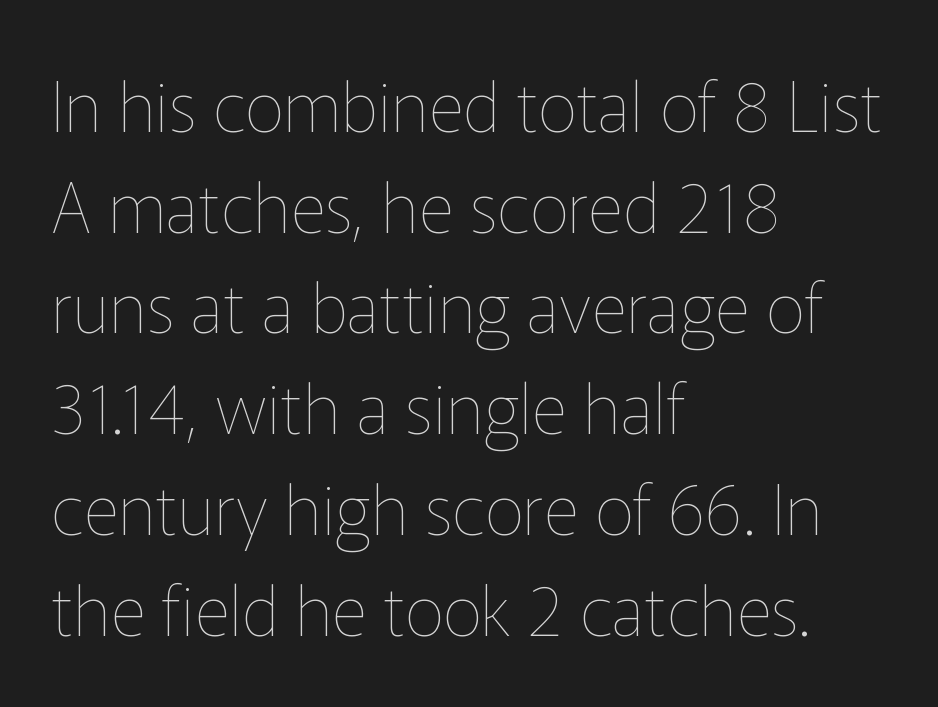
The image shows 69 px thin type, upright; set left-aligned, normal line spacing (1.46x), normal letter spacing, not underlined; low stroke contrast and a medium x-height.
